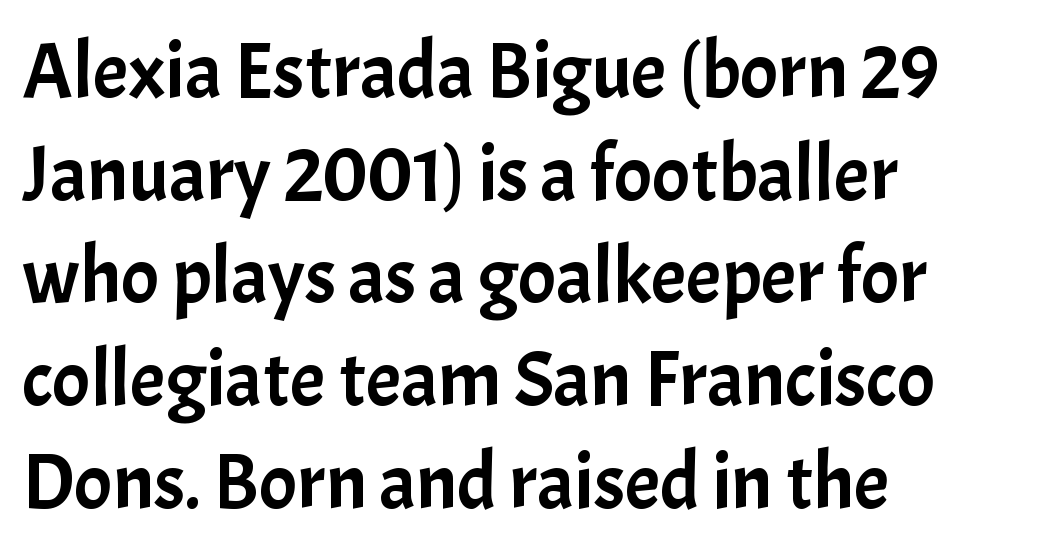
A typesetter would call this zero additional tracking. Font category for this specimen: sans-serif. A classic flush-left, rag-right setting is used for this passage. Anything drawn beneath the words? Only blank space. Character widths vary here, with narrow letters taking less room than wide ones.
